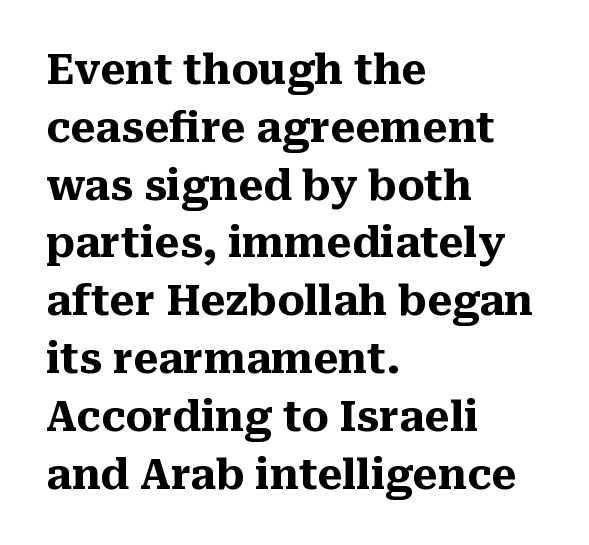
Q: Is the text bold? A: Yes.
Q: Is the text italic (slanted)? A: No, it is upright.
Q: Is the typeface a serif or a sans-serif typeface? A: Serif.
Q: Is the text underlined? A: No.
Q: How is the paragraph aligned? A: Left-aligned.
Q: Is the spacing between letters normal or unusually wide? A: Normal.
Q: Is the spacing between lines tight, normal or loose? A: Normal.
Q: Width (condensed, normal, or wide)? A: Normal.
Q: Stroke contrast? A: Medium.
Q: x-height? A: Medium.
Q: Monospaced? A: No.
